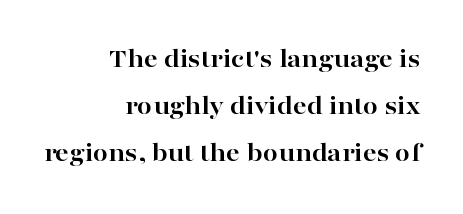
The image shows 27 px bold type, upright; set right-aligned, line spacing 1.75x, normal letter spacing, not underlined.
